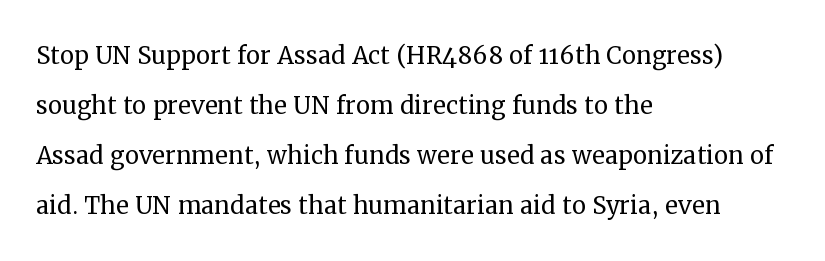
{"serif": "yes", "italic": "no", "bold": "no", "weight": "regular", "width": "normal", "stroke_contrast": "medium", "x_height": "medium", "monospaced": "no", "underline": "no", "align": "left", "line_spacing": "normal", "line_spacing_ratio": 1.56, "letter_spacing": "normal", "letter_spacing_em": 0.0, "glyph_px": 32}
